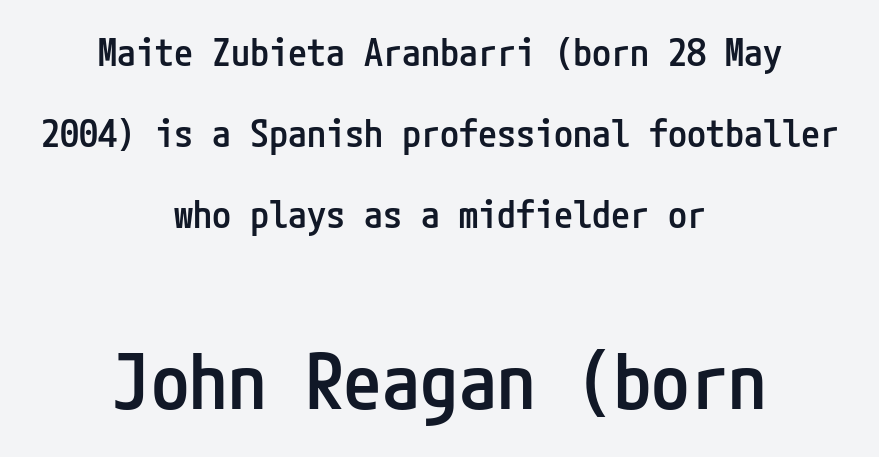
Q: Is the text bold? A: Semi-bold.
Q: Is the text italic (slanted)? A: No, it is upright.
Q: Is the typeface a serif or a sans-serif typeface? A: Sans-serif.
Q: Is the text underlined? A: No.
Q: How is the paragraph aligned? A: Centered.
Q: Is the spacing between letters normal or unusually wide? A: Normal.
Q: Is the spacing between lines tight, normal or loose? A: Loose.
Q: Which block of text is set in a larger size, the first (top) or the second (bottom)? A: The second (bottom) one.
Q: Width (condensed, normal, or wide)? A: Condensed.
Q: Stroke contrast? A: Low.
Q: x-height? A: Medium.
